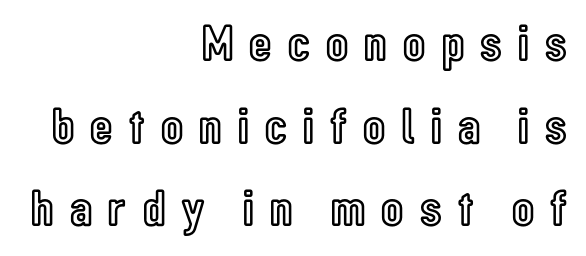
Character widths vary here, with narrow letters taking less room than wide ones. The rows are spaced the way most documents space them. Words float on clear page, feet unadorned. If you drew a ruler down the right edge, every line would touch it.
